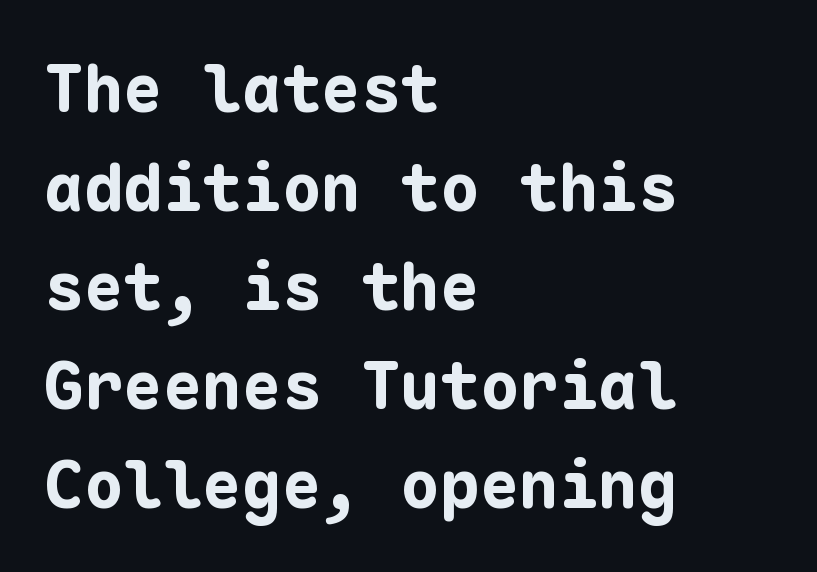
{"serif": "no", "italic": "no", "bold": "yes", "weight": "bold", "width": "normal", "stroke_contrast": "low", "x_height": "medium", "monospaced": "yes", "underline": "no", "align": "left", "line_spacing": "normal", "line_spacing_ratio": 1.5, "letter_spacing": "normal", "letter_spacing_em": 0.0, "glyph_px": 66}
